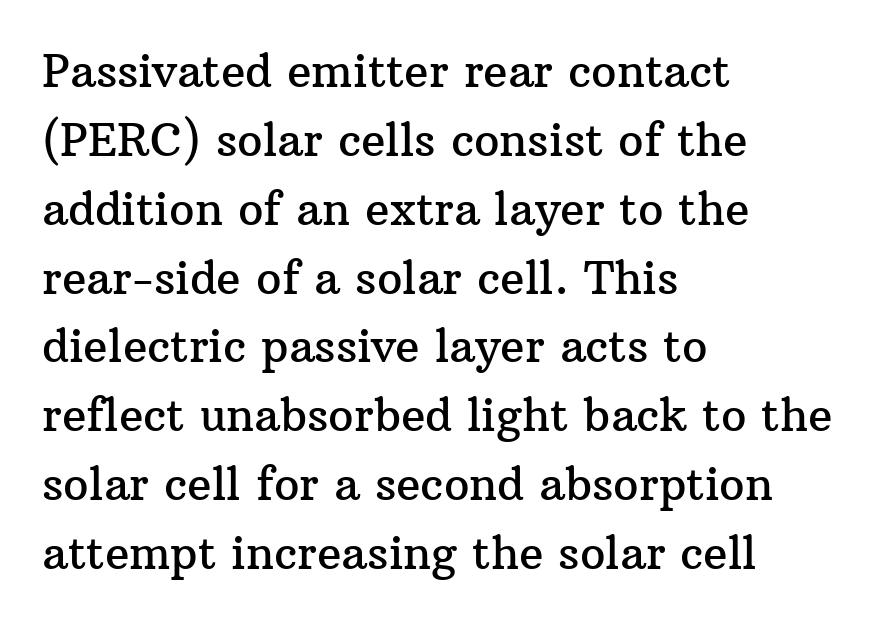
Q: Is the text italic (slanted)? A: No, it is upright.
Q: Is the typeface a serif or a sans-serif typeface? A: Serif.
Q: Is the text underlined? A: No.
Q: How is the paragraph aligned? A: Left-aligned.
Q: Is the spacing between letters normal or unusually wide? A: Normal.
Q: Is the spacing between lines tight, normal or loose? A: Normal.
Q: Width (condensed, normal, or wide)? A: Normal.
Q: Stroke contrast? A: Medium.
Q: x-height? A: Medium.
Q: Monospaced? A: No.
